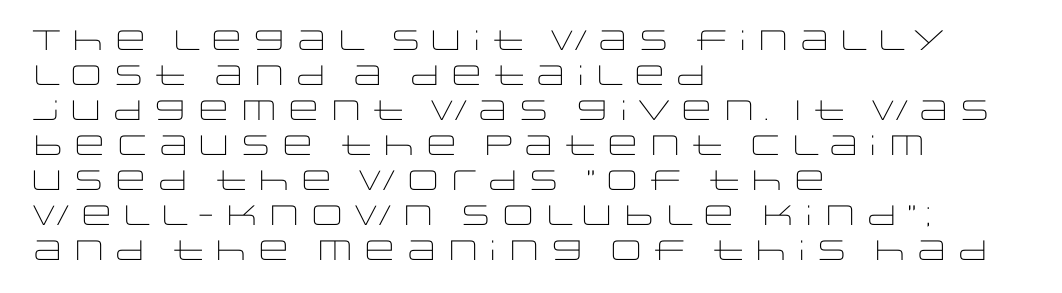
Q: Is the text bold? A: No.
Q: Is the text italic (slanted)? A: No, it is upright.
Q: Is the typeface a serif or a sans-serif typeface? A: Sans-serif.
Q: Is the text underlined? A: No.
Q: How is the paragraph aligned? A: Left-aligned.
Q: Is the spacing between letters normal or unusually wide? A: Normal.
Q: Is the spacing between lines tight, normal or loose? A: Normal.
Q: Width (condensed, normal, or wide)? A: Wide.
Q: Stroke contrast? A: Low.
Q: x-height? A: Large.
Q: Monospaced? A: No.
